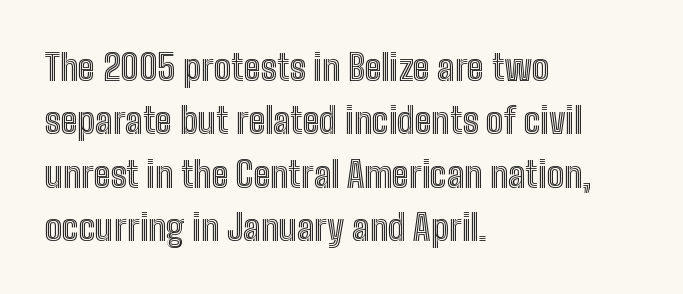
{"italic": "no", "width": "condensed", "x_height": "medium", "monospaced": "no", "underline": "no", "align": "left", "line_spacing": "normal", "line_spacing_ratio": 1.48, "letter_spacing": "normal", "letter_spacing_em": 0.0, "glyph_px": 36}
